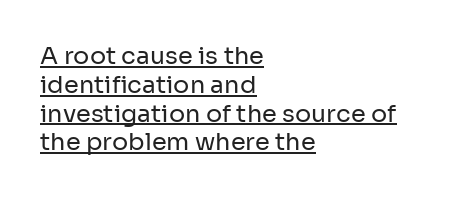
Q: Is the text bold? A: No.
Q: Is the text italic (slanted)? A: No, it is upright.
Q: Is the text underlined? A: Yes.
Q: How is the paragraph aligned? A: Left-aligned.
Q: Is the spacing between letters normal or unusually wide? A: Normal.
